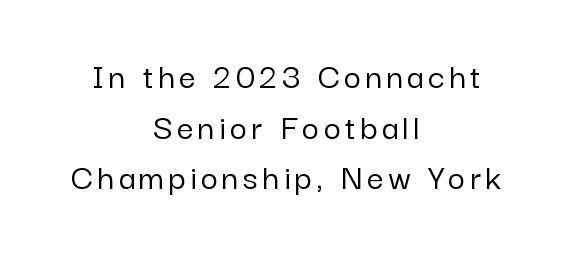
One glance says typical: line gaps are just what's usual. Designer's note — italics off, roman on. The rendering shows plain stroke endings on the letterforms — a sans-serif design. Varying glyph widths throughout — classic text-font behaviour.
